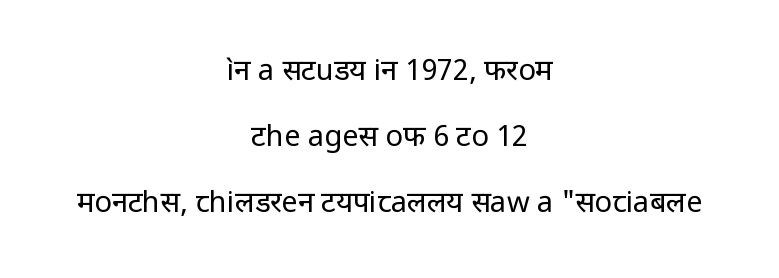
{"serif": "no", "italic": "no", "bold": "no", "weight": "regular", "width": "normal", "stroke_contrast": "low", "x_height": "medium", "monospaced": "no", "underline": "no", "align": "center", "line_spacing": "loose", "line_spacing_ratio": 2.27, "letter_spacing": "normal", "letter_spacing_em": 0.0, "glyph_px": 29}
